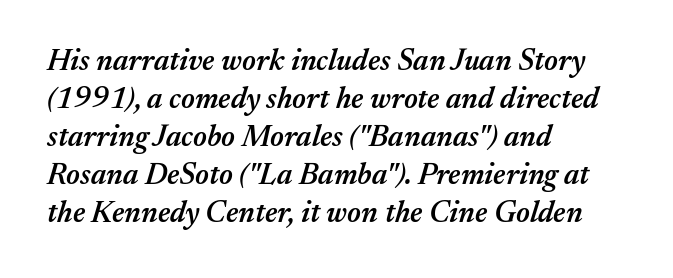
Q: Is the text bold? A: Semi-bold.
Q: Is the text italic (slanted)? A: Yes, it leans right by about 17 degrees.
Q: Is the text underlined? A: No.
Q: How is the paragraph aligned? A: Left-aligned.
Q: Is the spacing between letters normal or unusually wide? A: Normal.
Q: Is the spacing between lines tight, normal or loose? A: Normal.
Q: Width (condensed, normal, or wide)? A: Normal.
Q: Stroke contrast? A: Medium.
Q: x-height? A: Medium.
Q: Monospaced? A: No.
